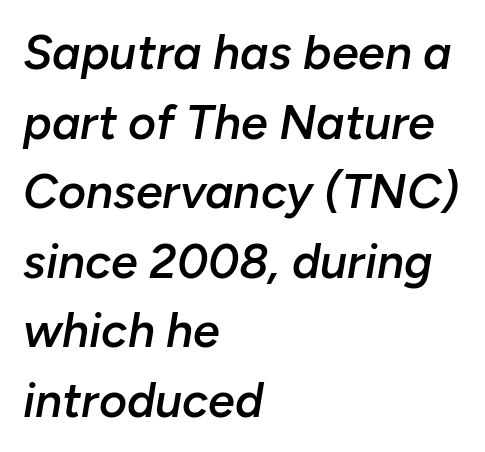
The image shows 48 px semibold type, italic (leaning right); set left-aligned, normal line spacing (1.45x), normal letter spacing, not underlined; low stroke contrast and a medium x-height.
